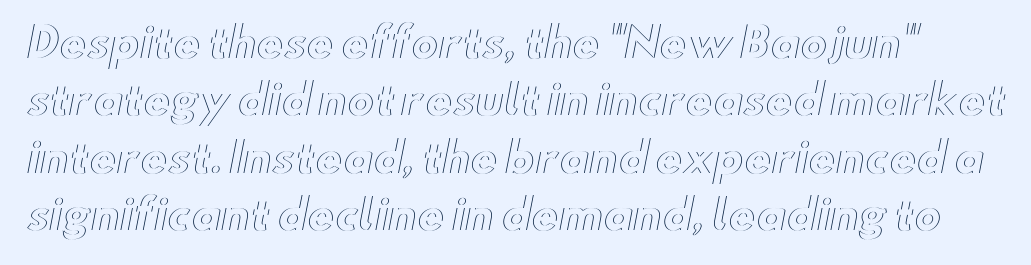
Q: Is the text italic (slanted)? A: Yes.
Q: Is the text underlined? A: No.
Q: Is the spacing between letters normal or unusually wide? A: Normal.
Q: Is the spacing between lines tight, normal or loose? A: Normal.
Q: Width (condensed, normal, or wide)? A: Wide.
Q: x-height? A: Small.
Q: Monospaced? A: No.
